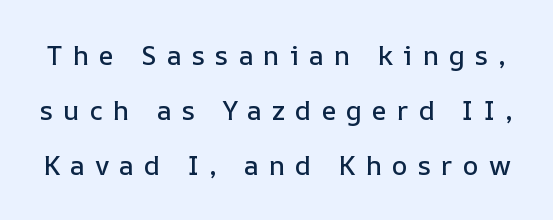
{"italic": "no", "underline": "no", "line_spacing": "loose", "line_spacing_ratio": 2.03, "letter_spacing": "wide", "letter_spacing_em": 0.37, "glyph_px": 27}
